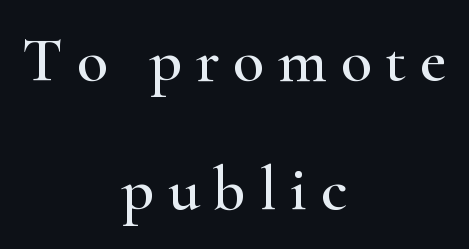
Q: Is the text italic (slanted)? A: No, it is upright.
Q: Is the typeface a serif or a sans-serif typeface? A: Serif.
Q: Is the text underlined? A: No.
Q: How is the paragraph aligned? A: Centered.
Q: Is the spacing between letters normal or unusually wide? A: Unusually wide.
Q: Is the spacing between lines tight, normal or loose? A: Loose.
Q: Width (condensed, normal, or wide)? A: Wide.
Q: Stroke contrast? A: High.
Q: x-height? A: Small.
Q: Monospaced? A: No.
